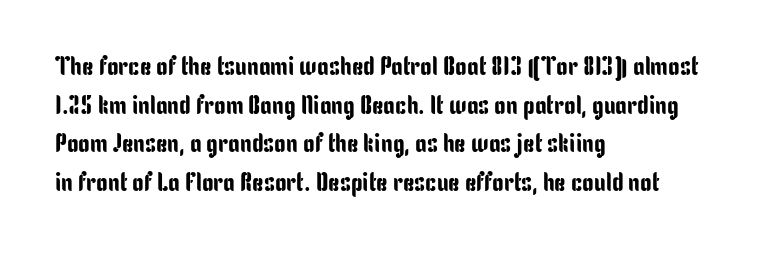
{"italic": "no", "underline": "no", "align": "left", "line_spacing": "normal", "line_spacing_ratio": 1.49, "letter_spacing": "normal", "letter_spacing_em": 0.0, "glyph_px": 26}
